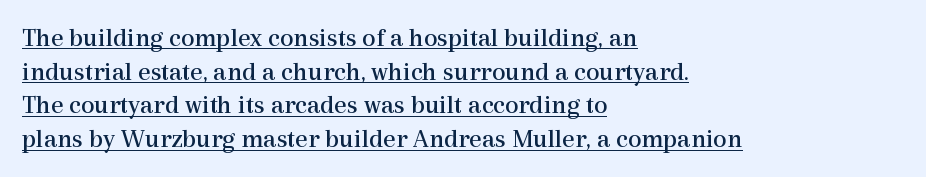
The image shows 27 px text type, upright; set left-aligned, normal line spacing (1.25x), normal letter spacing, underlined.
